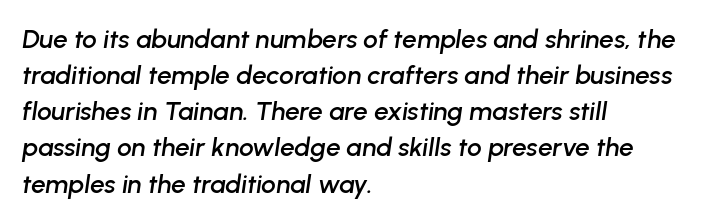
Q: Is the text italic (slanted)? A: Yes, it leans right by about 8 degrees.
Q: Is the text underlined? A: No.
Q: How is the paragraph aligned? A: Left-aligned.
Q: Is the spacing between letters normal or unusually wide? A: Normal.
Q: Is the spacing between lines tight, normal or loose? A: Normal.
